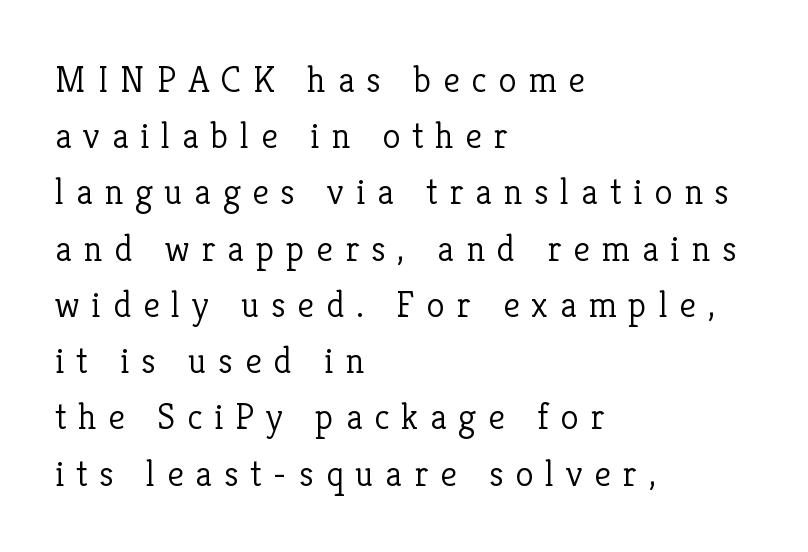
The image shows 37 px light serif type, upright; set left-aligned, normal line spacing (1.52x), unusually wide letter spacing (+0.32 em), not underlined; low stroke contrast and a medium x-height.
